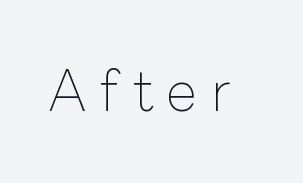
{"italic": "no", "bold": "no", "weight": "thin", "width": "normal", "stroke_contrast": "low", "x_height": "medium", "monospaced": "no", "underline": "no", "letter_spacing": "wide", "letter_spacing_em": 0.26, "glyph_px": 53}
